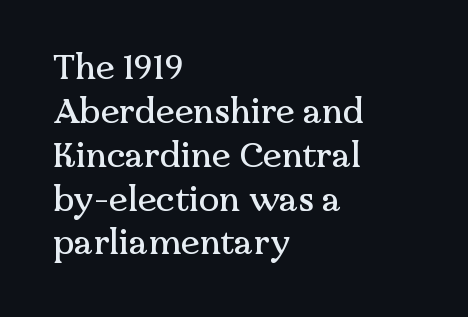
The image shows 34 px serif type, upright; set left-aligned, normal line spacing (1.29x), normal letter spacing, not underlined; medium stroke contrast and a medium x-height.
